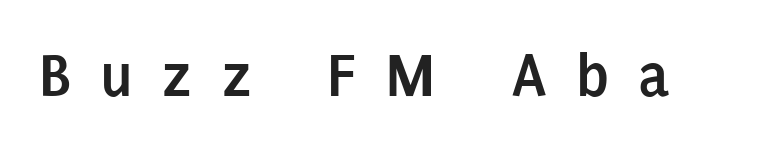
{"serif": "no", "italic": "no", "bold": "yes", "weight": "semibold", "width": "condensed", "stroke_contrast": "low", "x_height": "large", "monospaced": "no", "underline": "no", "letter_spacing": "wide", "letter_spacing_em": 0.45, "glyph_px": 64}
